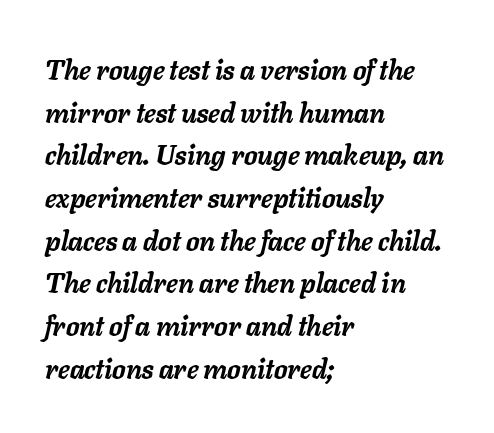
These lines carry a lot of weight — the face is fully bold. Vertically, the passage feels balanced, rows spaced as you'd expect. Italic: yes, the glyphs are oblique. Left-aligned paragraph, ragged on the right. The strip under each line holds only bare page.
